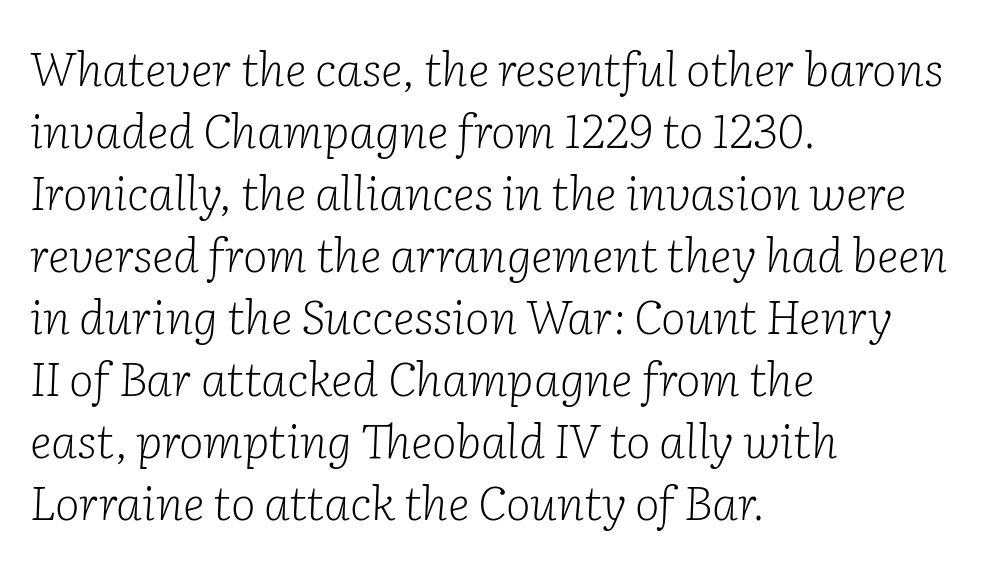
{"serif": "yes", "italic": "yes", "lean": "right", "slant_degrees": 2, "bold": "no", "weight": "light", "width": "normal", "stroke_contrast": "low", "x_height": "medium", "monospaced": "no", "underline": "no", "align": "left", "line_spacing": "normal", "line_spacing_ratio": 1.32, "letter_spacing": "normal", "letter_spacing_em": 0.0, "glyph_px": 47}
